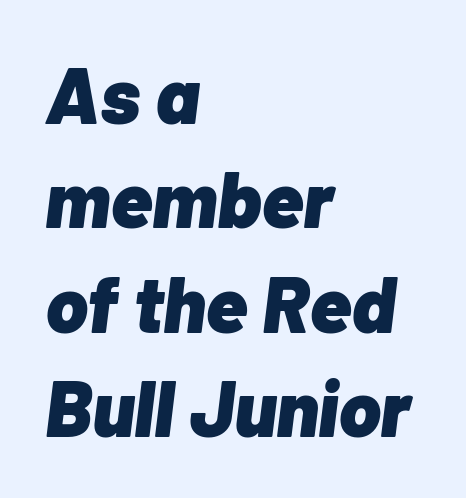
Q: Is the text bold? A: Yes.
Q: Is the text italic (slanted)? A: Yes, it leans right by about 7 degrees.
Q: Is the text underlined? A: No.
Q: How is the paragraph aligned? A: Left-aligned.
Q: Is the spacing between letters normal or unusually wide? A: Normal.
Q: Is the spacing between lines tight, normal or loose? A: Normal.
Q: Width (condensed, normal, or wide)? A: Normal.
Q: Stroke contrast? A: Low.
Q: x-height? A: Medium.
Q: Monospaced? A: No.
